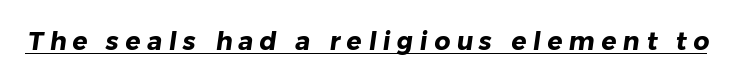
Is there an underline? Yes — a line sits under the letters. Is the letter spacing exaggerated? Yes — the characters are pushed far apart. Strong, thick strokes mark this as bold type.
